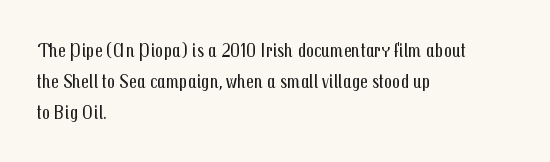
The image shows 20 px text type, upright; set left-aligned, normal line spacing (1.56x), normal letter spacing, not underlined.
